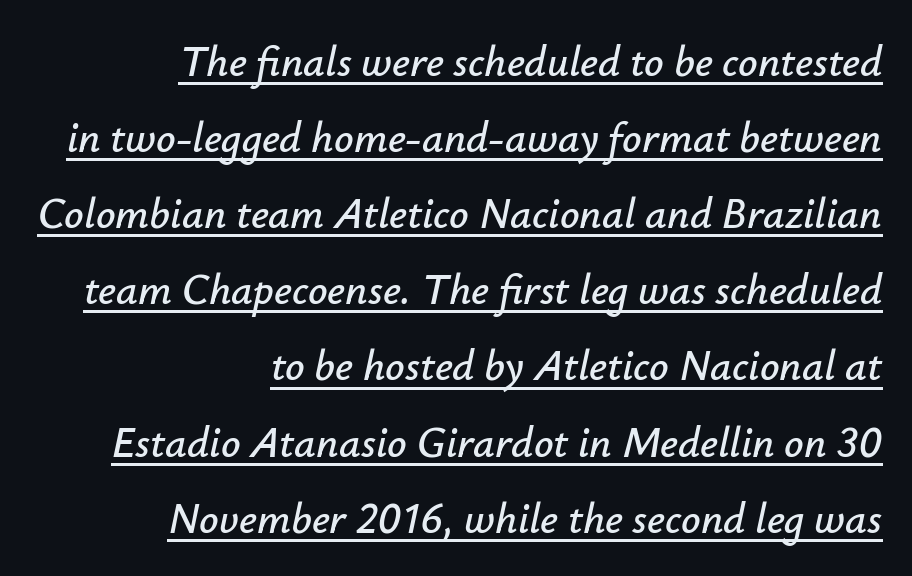
Q: Is the text italic (slanted)? A: Yes, it leans right by about 12 degrees.
Q: Is the text underlined? A: Yes.
Q: How is the paragraph aligned? A: Right-aligned.
Q: Is the spacing between letters normal or unusually wide? A: Normal.
Q: Width (condensed, normal, or wide)? A: Normal.
Q: Stroke contrast? A: Low.
Q: x-height? A: Small.
Q: Monospaced? A: No.
